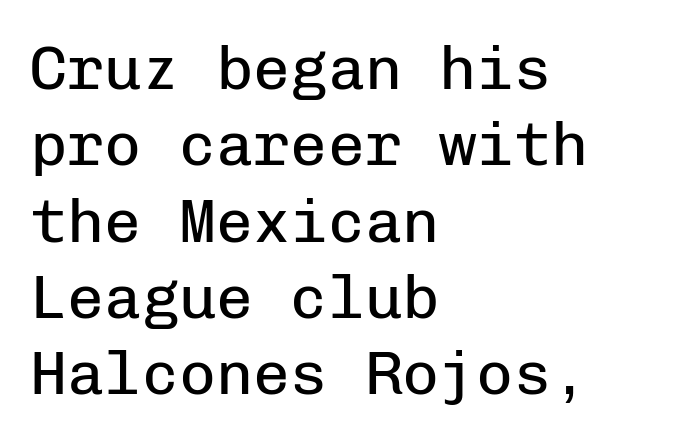
{"serif": "no", "italic": "no", "bold": "no", "weight": "regular", "width": "normal", "stroke_contrast": "low", "x_height": "medium", "monospaced": "yes", "underline": "no", "align": "left", "line_spacing_ratio": 1.23, "letter_spacing": "normal", "letter_spacing_em": 0.0, "glyph_px": 62}
